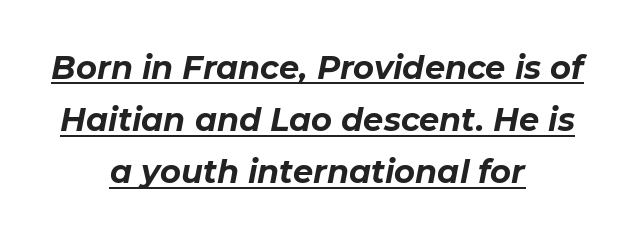
Q: Is the text bold? A: Yes.
Q: Is the text italic (slanted)? A: Yes, it leans right by about 11 degrees.
Q: Is the text underlined? A: Yes.
Q: How is the paragraph aligned? A: Centered.
Q: Is the spacing between letters normal or unusually wide? A: Normal.
Q: Is the spacing between lines tight, normal or loose? A: Normal.
Q: Width (condensed, normal, or wide)? A: Normal.
Q: Stroke contrast? A: Low.
Q: x-height? A: Medium.
Q: Monospaced? A: No.
